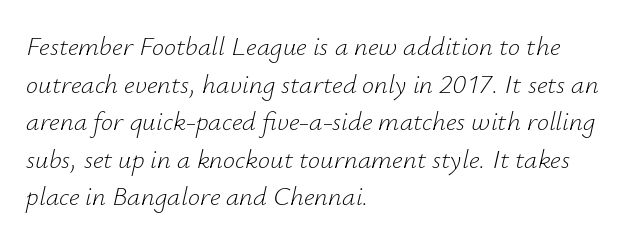
Q: Is the text bold? A: No.
Q: Is the text italic (slanted)? A: Yes, it leans right by about 12 degrees.
Q: Is the text underlined? A: No.
Q: How is the paragraph aligned? A: Left-aligned.
Q: Is the spacing between letters normal or unusually wide? A: Normal.
Q: Is the spacing between lines tight, normal or loose? A: Normal.
